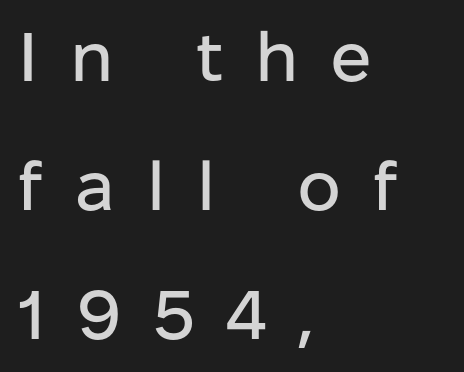
Upright lettering throughout. The baseline area is clear. Is the block centered? No — it sits flush against the left margin. A typesetter would call this proportional, since set widths differ per character. Letter spacing: wide. Are there feet on the stems? There aren't — it's a sans.
